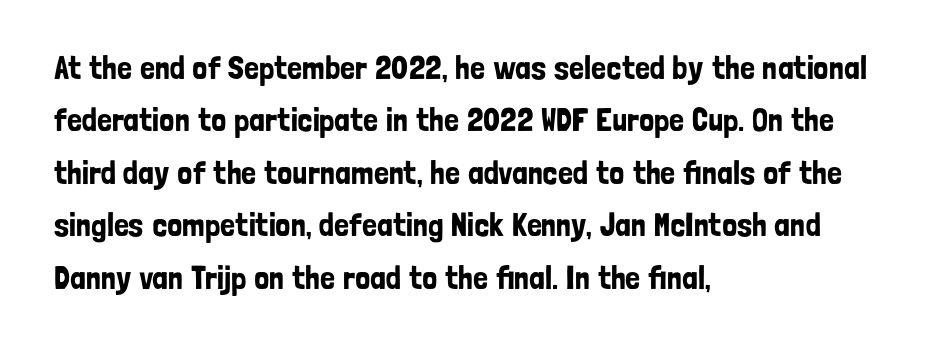
The image shows 33 px condensed sans-serif type, upright; set left-aligned, normal line spacing (1.59x), normal letter spacing, not underlined; low stroke contrast and a medium x-height.
